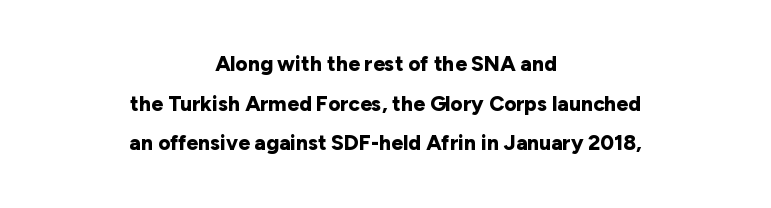
{"italic": "no", "bold": "yes", "underline": "no", "align": "center", "line_spacing_ratio": 1.89, "letter_spacing": "normal", "letter_spacing_em": 0.0, "glyph_px": 21}
